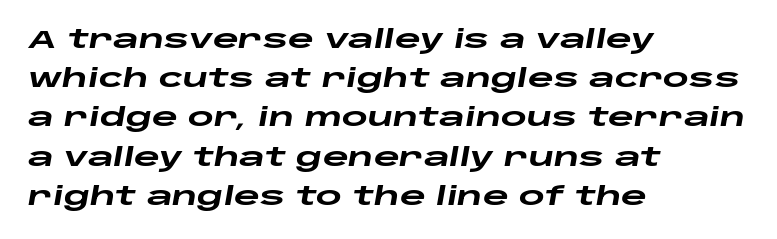
Q: Is the text bold? A: Yes.
Q: Is the text italic (slanted)? A: Yes, it leans right by about 10 degrees.
Q: Is the text underlined? A: No.
Q: How is the paragraph aligned? A: Left-aligned.
Q: Is the spacing between letters normal or unusually wide? A: Normal.
Q: Is the spacing between lines tight, normal or loose? A: Normal.
